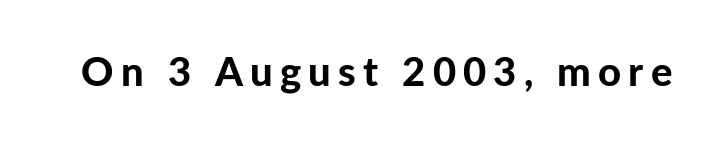
The lettering stays uniformly vertical, giving the passage a roman look. Think of a printed novel: that variable character pitch is what you see here. Chunky letters — that's bold for sure. I'd call this a sans setting — the letters go barefoot. Type without underlining.
